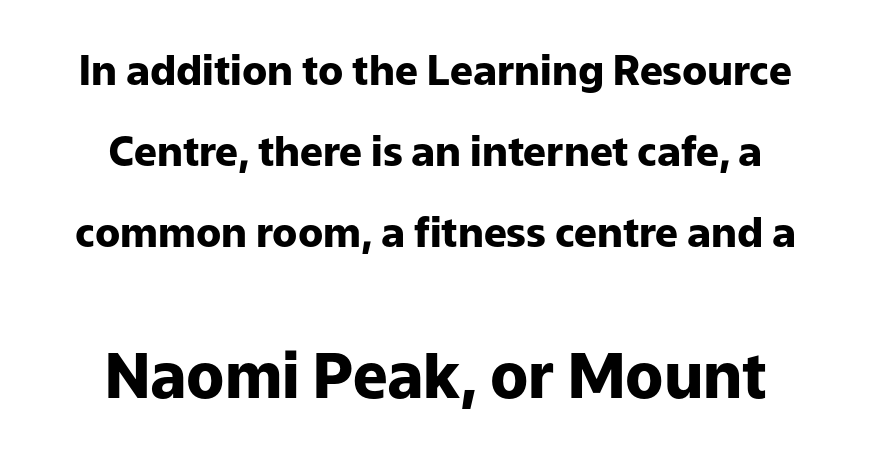
Q: Is the text bold? A: Yes.
Q: Is the text italic (slanted)? A: No, it is upright.
Q: Is the typeface a serif or a sans-serif typeface? A: Sans-serif.
Q: Is the text underlined? A: No.
Q: How is the paragraph aligned? A: Centered.
Q: Is the spacing between letters normal or unusually wide? A: Normal.
Q: Is the spacing between lines tight, normal or loose? A: Loose.
Q: Which block of text is set in a larger size, the first (top) or the second (bottom)? A: The second (bottom) one.
Q: Width (condensed, normal, or wide)? A: Normal.
Q: Stroke contrast? A: Low.
Q: x-height? A: Medium.
Q: Monospaced? A: No.
